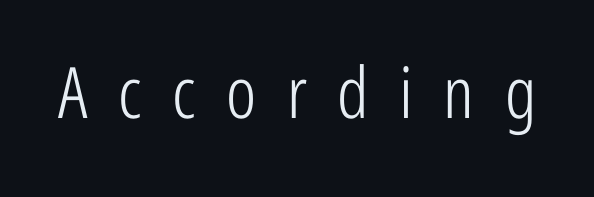
Weight: regular or lighter. Is this a sans? Yes — the strokes have no serifs. Each letter keeps its own natural width here, so spacing adapts to shape. There is plenty of visible air inserted between adjacent glyphs. Every stem runs plumb, perpendicular to the baseline. Any mark beneath the type? The region is blank.
